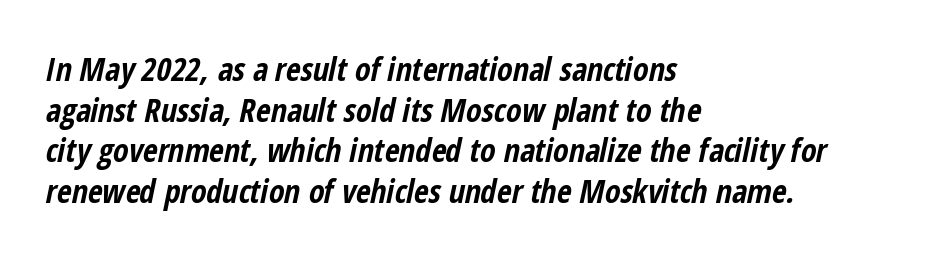
{"italic": "yes", "lean": "right", "slant_degrees": 12, "bold": "yes", "weight": "bold", "width": "condensed", "stroke_contrast": "low", "x_height": "medium", "monospaced": "no", "underline": "no", "align": "left", "line_spacing": "normal", "line_spacing_ratio": 1.27, "letter_spacing": "normal", "letter_spacing_em": 0.0, "glyph_px": 32}
